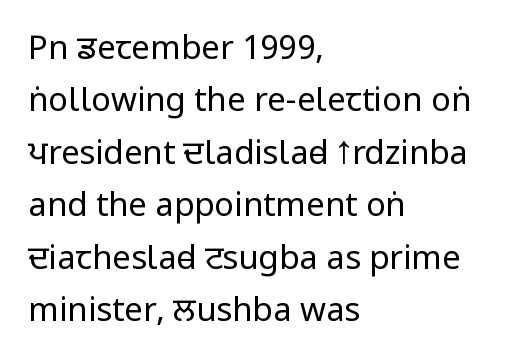
Q: Is the text bold? A: No.
Q: Is the text italic (slanted)? A: No, it is upright.
Q: Is the typeface a serif or a sans-serif typeface? A: Sans-serif.
Q: Is the text underlined? A: No.
Q: How is the paragraph aligned? A: Left-aligned.
Q: Is the spacing between letters normal or unusually wide? A: Normal.
Q: Is the spacing between lines tight, normal or loose? A: Normal.
Q: Width (condensed, normal, or wide)? A: Condensed.
Q: Stroke contrast? A: Low.
Q: x-height? A: Large.
Q: Monospaced? A: No.
